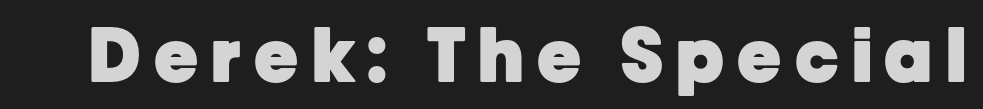
Q: Is the text bold? A: Yes.
Q: Is the text italic (slanted)? A: No, it is upright.
Q: Is the typeface a serif or a sans-serif typeface? A: Sans-serif.
Q: Is the text underlined? A: No.
Q: Width (condensed, normal, or wide)? A: Normal.
Q: Stroke contrast? A: Low.
Q: x-height? A: Medium.
Q: Monospaced? A: No.
